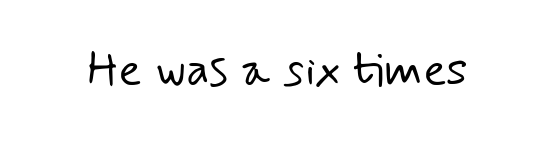
The image shows 48 px light sans-serif type; set normal letter spacing, not underlined; low stroke contrast and a small x-height.
